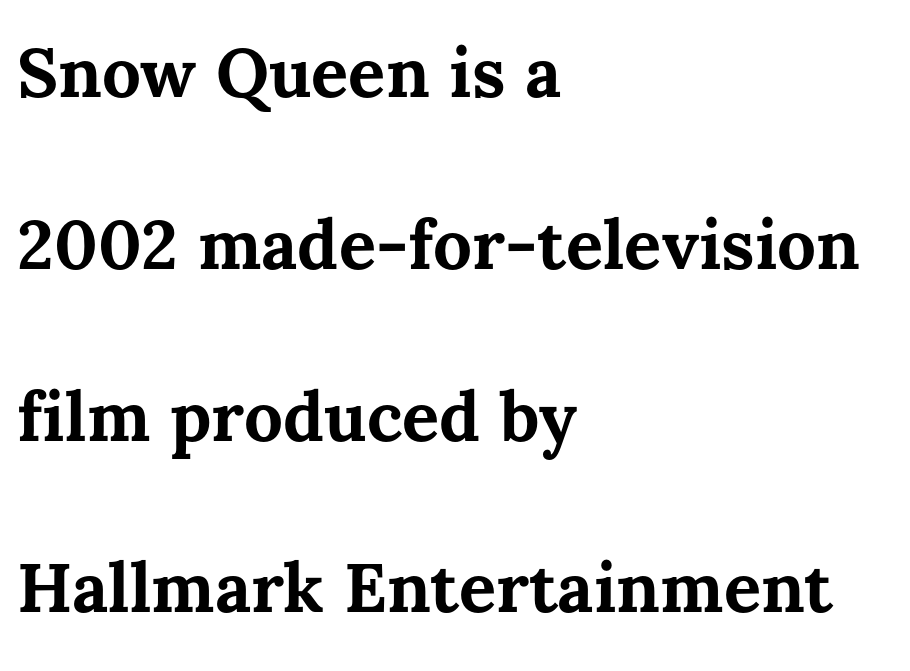
{"italic": "no", "bold": "yes", "weight": "bold", "width": "normal", "stroke_contrast": "medium", "x_height": "medium", "monospaced": "no", "underline": "no", "align": "left", "line_spacing": "loose", "line_spacing_ratio": 2.49, "letter_spacing": "normal", "letter_spacing_em": 0.0, "glyph_px": 69}
